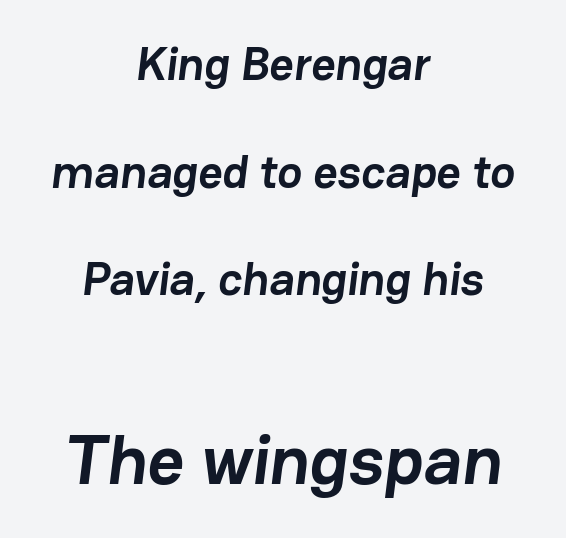
{"serif": "no", "bold": "yes", "weight": "semibold", "width": "normal", "stroke_contrast": "low", "x_height": "medium", "monospaced": "no", "underline": "no", "align": "center", "line_spacing": "loose", "line_spacing_ratio": 2.29, "letter_spacing": "normal", "letter_spacing_em": 0.0, "larger_block": "second", "size_ratio": 1.51, "glyph_px": 71}
